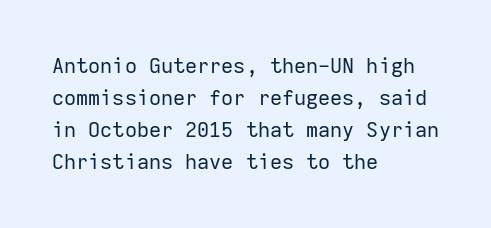
The image shows 21 px text type, upright; set left-aligned, normal line spacing (1.53x), normal letter spacing, not underlined.
